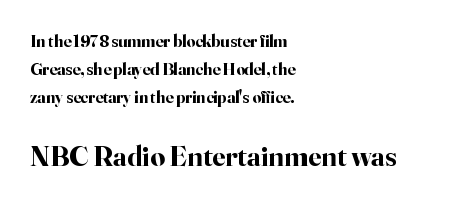
As a designer I'd log this as weight 700, bold. In terms of letterspacing, this is plain default setting. The passage shown stacks its lines at a standard gap. A serif font was chosen for this passage. Lines of text with bare space underneath. The rendering uses natural spacing where letterforms have individual widths.
